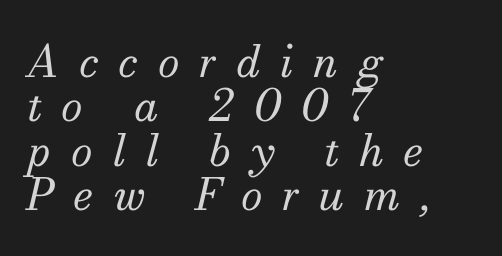
Q: Is the text bold? A: No.
Q: Is the text italic (slanted)? A: Yes, it leans right by about 13 degrees.
Q: Is the typeface a serif or a sans-serif typeface? A: Serif.
Q: Is the text underlined? A: No.
Q: How is the paragraph aligned? A: Left-aligned.
Q: Is the spacing between letters normal or unusually wide? A: Unusually wide.
Q: Is the spacing between lines tight, normal or loose? A: Tight.
Q: Width (condensed, normal, or wide)? A: Normal.
Q: Stroke contrast? A: Medium.
Q: x-height? A: Small.
Q: Monospaced? A: No.
